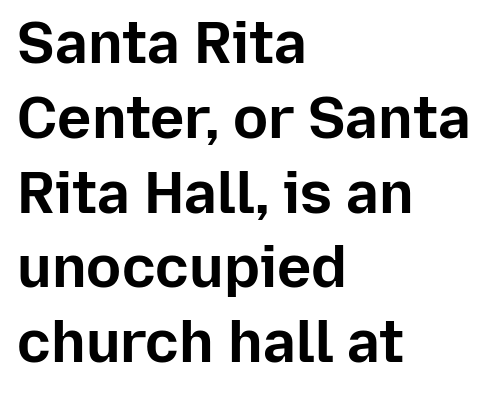
{"serif": "no", "italic": "no", "bold": "yes", "weight": "bold", "width": "normal", "stroke_contrast": "low", "x_height": "medium", "monospaced": "no", "underline": "no", "align": "left", "line_spacing": "normal", "line_spacing_ratio": 1.29, "letter_spacing": "normal", "letter_spacing_em": 0.0, "glyph_px": 58}
